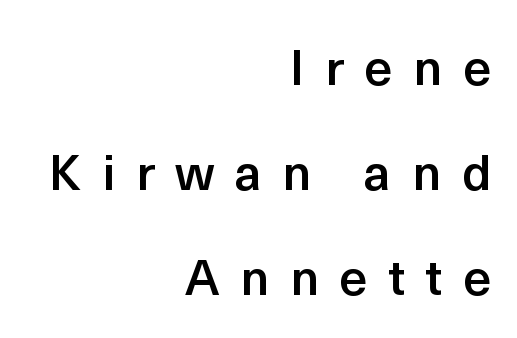
The image shows 50 px semibold sans-serif type, upright; set right-aligned, loose line spacing (2.1x), unusually wide letter spacing (+0.41 em), not underlined; a medium x-height.
